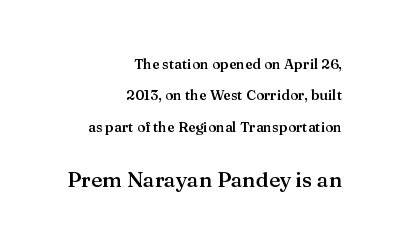
Descender tails drop into unmarked territory. In terms of letterspacing, this is plain default setting. I'd describe the lettering as semibold — firm but not a full bold. The specimen reads as upright at a glance. The paragraph shown leans on its right margin.
